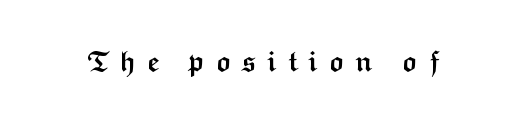
Typographically, this falls in the sans-serif category. In terms of weight, the rendering is a true, heavy bold. These lines are rendered in a variable-pitch font. The passage shown is not underscored anywhere.
